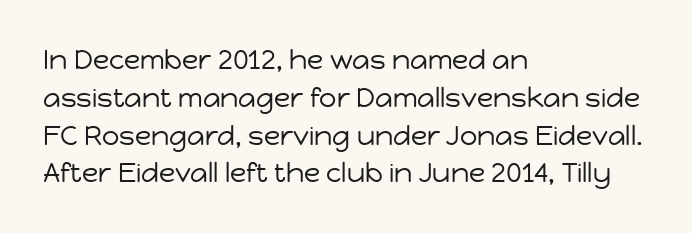
{"italic": "no", "bold": "no", "underline": "no", "align": "left", "line_spacing": "normal", "line_spacing_ratio": 1.4, "letter_spacing": "normal", "letter_spacing_em": 0.0, "glyph_px": 27}
